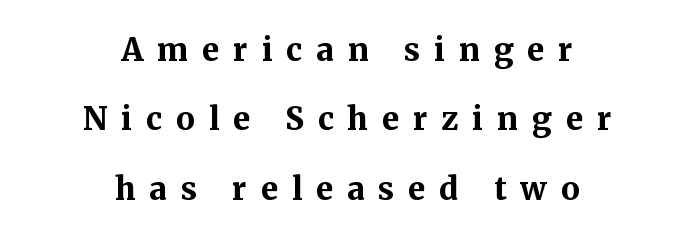
{"serif": "yes", "italic": "no", "bold": "yes", "weight": "bold", "width": "normal", "stroke_contrast": "medium", "x_height": "medium", "monospaced": "no", "underline": "no", "align": "center", "line_spacing": "loose", "line_spacing_ratio": 2.24, "letter_spacing": "wide", "letter_spacing_em": 0.45, "glyph_px": 31}
